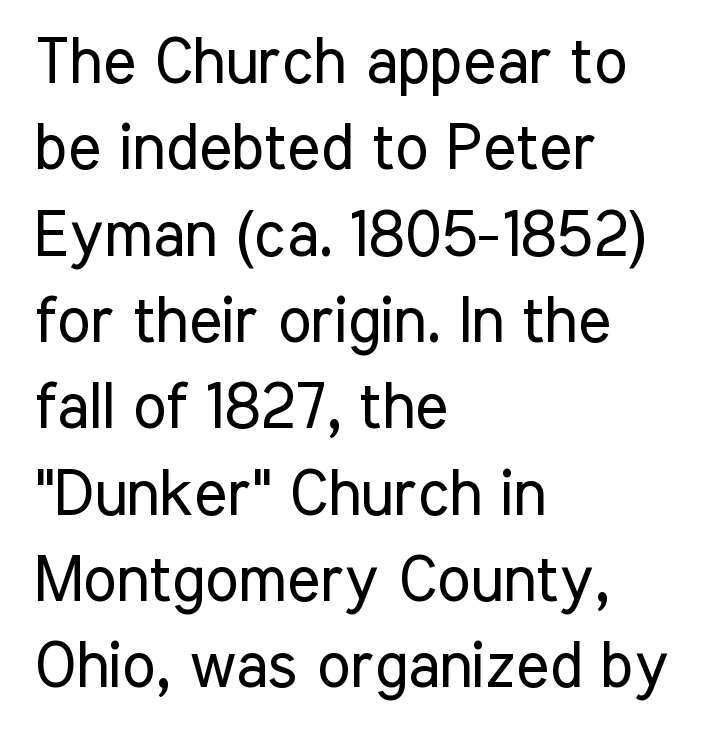
Q: Is the text bold? A: No.
Q: Is the text italic (slanted)? A: No, it is upright.
Q: Is the typeface a serif or a sans-serif typeface? A: Sans-serif.
Q: Is the text underlined? A: No.
Q: How is the paragraph aligned? A: Left-aligned.
Q: Is the spacing between letters normal or unusually wide? A: Normal.
Q: Is the spacing between lines tight, normal or loose? A: Normal.
Q: Width (condensed, normal, or wide)? A: Condensed.
Q: Stroke contrast? A: Low.
Q: x-height? A: Medium.
Q: Monospaced? A: No.
